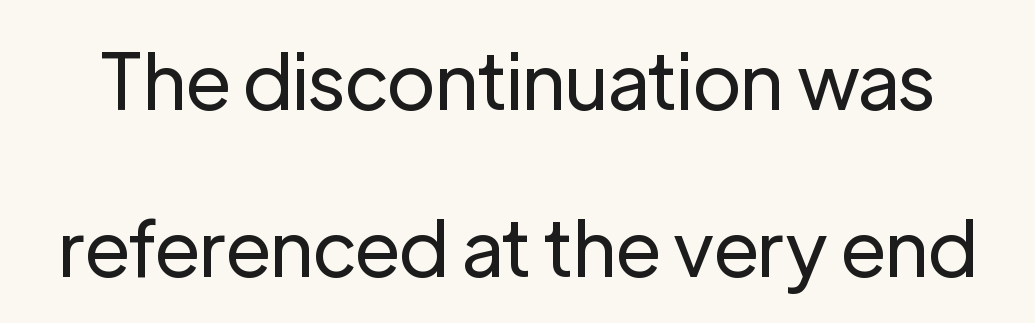
{"serif": "no", "italic": "no", "bold": "no", "weight": "regular", "width": "normal", "stroke_contrast": "low", "x_height": "medium", "monospaced": "no", "underline": "no", "line_spacing": "loose", "line_spacing_ratio": 2.17, "letter_spacing": "normal", "letter_spacing_em": 0.0, "glyph_px": 77}
